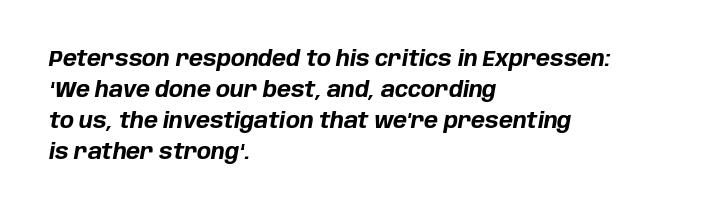
Quick note: interline space is typical. I'd describe the lettering as bold — thick and assertive. The foot of each line stays bare and open. The whole block is typeset with a tilt.
